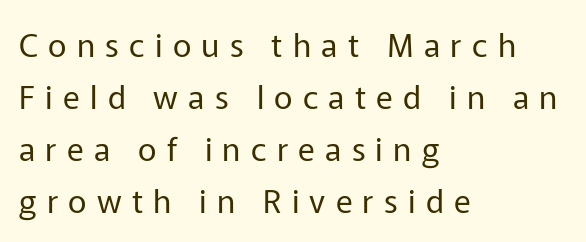
Q: Is the text bold? A: No.
Q: Is the text italic (slanted)? A: No, it is upright.
Q: Is the typeface a serif or a sans-serif typeface? A: Sans-serif.
Q: Is the text underlined? A: No.
Q: How is the paragraph aligned? A: Left-aligned.
Q: Is the spacing between letters normal or unusually wide? A: Unusually wide.
Q: Is the spacing between lines tight, normal or loose? A: Normal.
Q: Width (condensed, normal, or wide)? A: Normal.
Q: Stroke contrast? A: Low.
Q: x-height? A: Medium.
Q: Monospaced? A: No.
